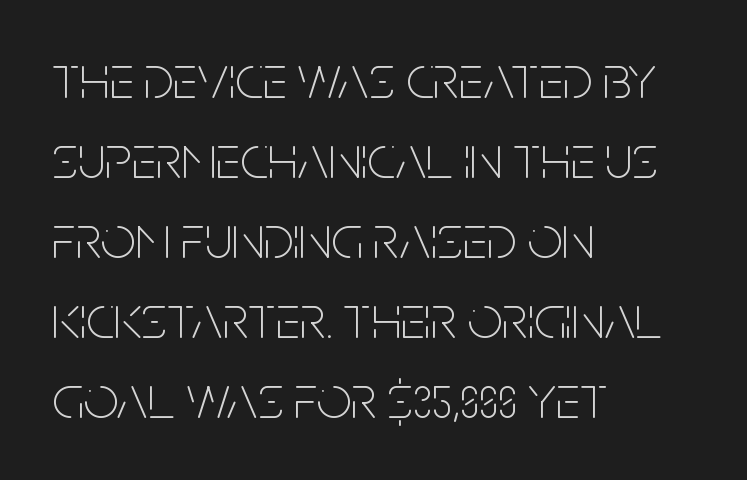
The letters stand upright; this is a roman face. The letterforms sit at book weight or below. Students, note that the glyphs here touch the page at normal intervals. In CSS terms this would be text-align: left. This rendering features lettering with no underline.
